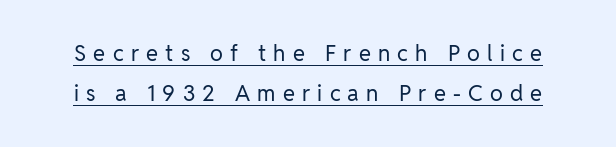
{"italic": "no", "bold": "no", "underline": "yes", "line_spacing_ratio": 1.82, "letter_spacing": "wide", "letter_spacing_em": 0.33, "glyph_px": 22}
